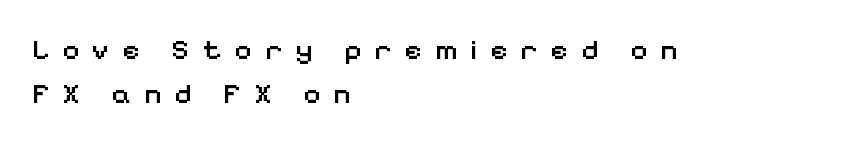
Q: Is the text bold? A: Semi-bold.
Q: Is the text italic (slanted)? A: No, it is upright.
Q: Is the typeface a serif or a sans-serif typeface? A: Sans-serif.
Q: Is the text underlined? A: No.
Q: How is the paragraph aligned? A: Left-aligned.
Q: Is the spacing between letters normal or unusually wide? A: Unusually wide.
Q: Is the spacing between lines tight, normal or loose? A: Normal.
Q: Width (condensed, normal, or wide)? A: Normal.
Q: Stroke contrast? A: Low.
Q: x-height? A: Medium.
Q: Monospaced? A: No.
